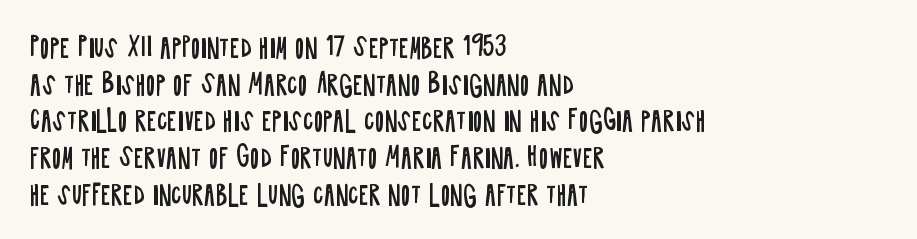
Q: Is the text bold? A: No.
Q: Is the text italic (slanted)? A: No, it is upright.
Q: Is the text underlined? A: No.
Q: How is the paragraph aligned? A: Left-aligned.
Q: Is the spacing between letters normal or unusually wide? A: Normal.
Q: Is the spacing between lines tight, normal or loose? A: Normal.
